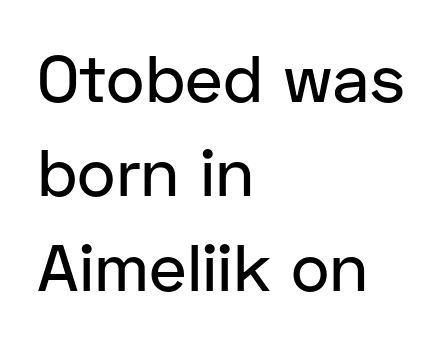
{"serif": "no", "italic": "no", "width": "normal", "stroke_contrast": "low", "x_height": "medium", "monospaced": "no", "underline": "no", "align": "left", "line_spacing": "normal", "line_spacing_ratio": 1.43, "letter_spacing": "normal", "letter_spacing_em": 0.0, "glyph_px": 66}
